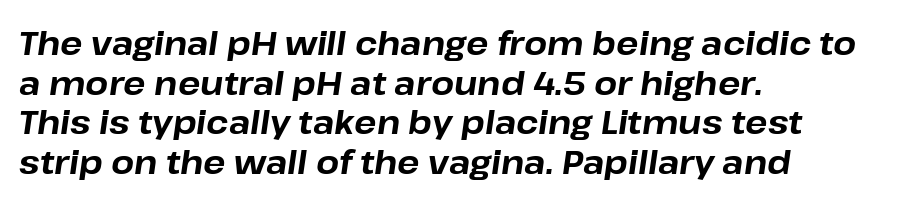
Words appear dense and cohesive because spacing is normal. Every row of glyphs begins at an identical x-position on the left. A bare baseline throughout the passage. On the weight axis this lands at bold, roughly 700. The letters are slanted; this is an italic face. The face used here is proportionally spaced, like ordinary book or web type.
